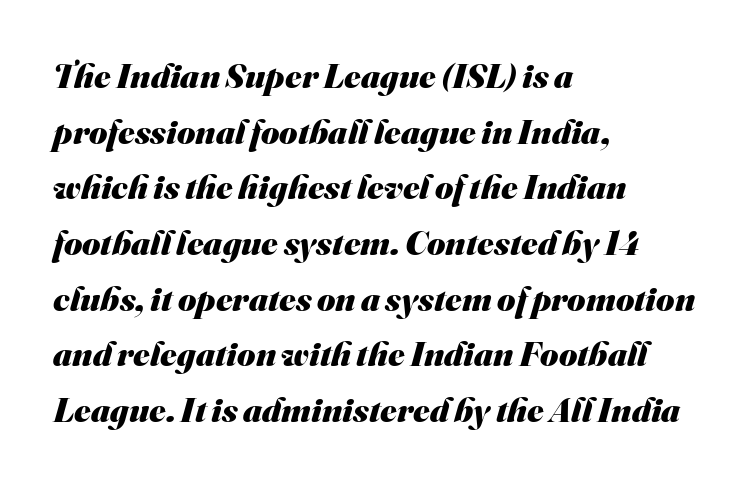
The image shows 35 px heavy sans-serif type; set left-aligned, normal line spacing (1.59x), normal letter spacing, not underlined; medium stroke contrast and a small x-height.
